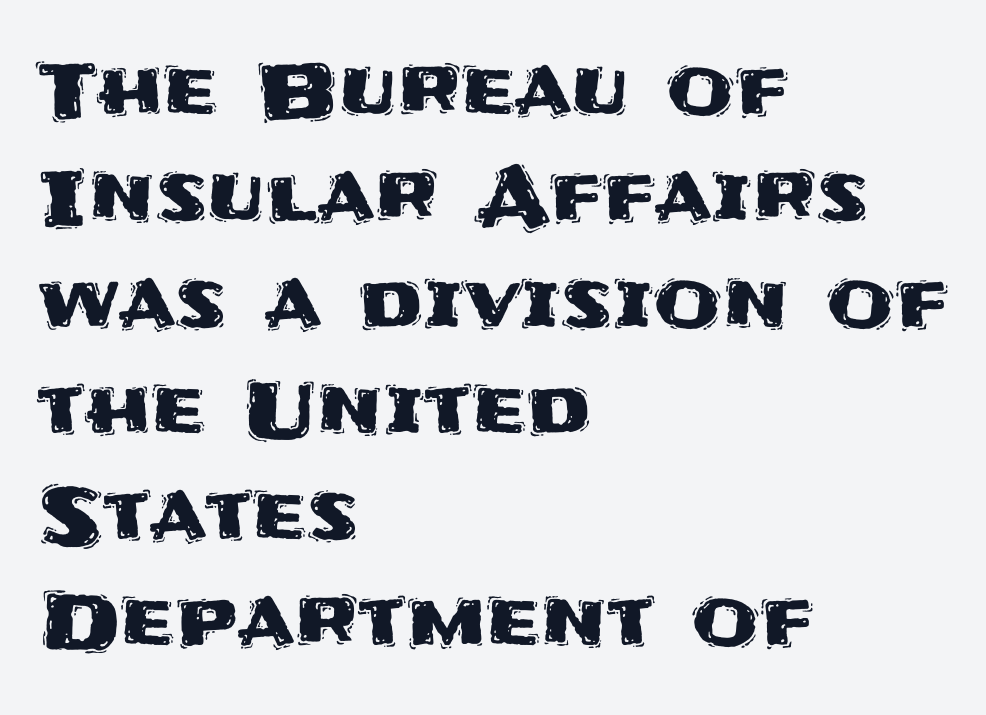
{"serif": "no", "italic": "no", "width": "normal", "stroke_contrast": "medium", "x_height": "large", "monospaced": "no", "underline": "no", "align": "left", "line_spacing": "normal", "line_spacing_ratio": 1.38, "letter_spacing": "normal", "letter_spacing_em": 0.0, "glyph_px": 77}
